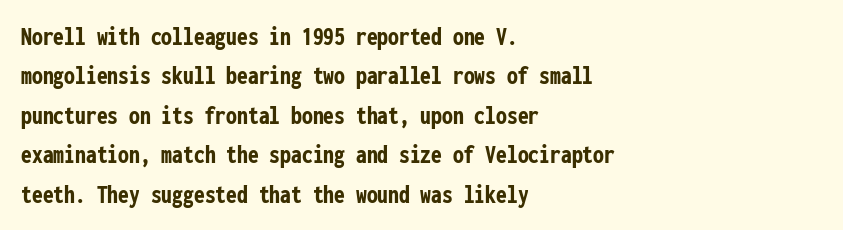
The image shows 27 px bold type, upright; set left-aligned, normal line spacing (1.46x), normal letter spacing, not underlined.
